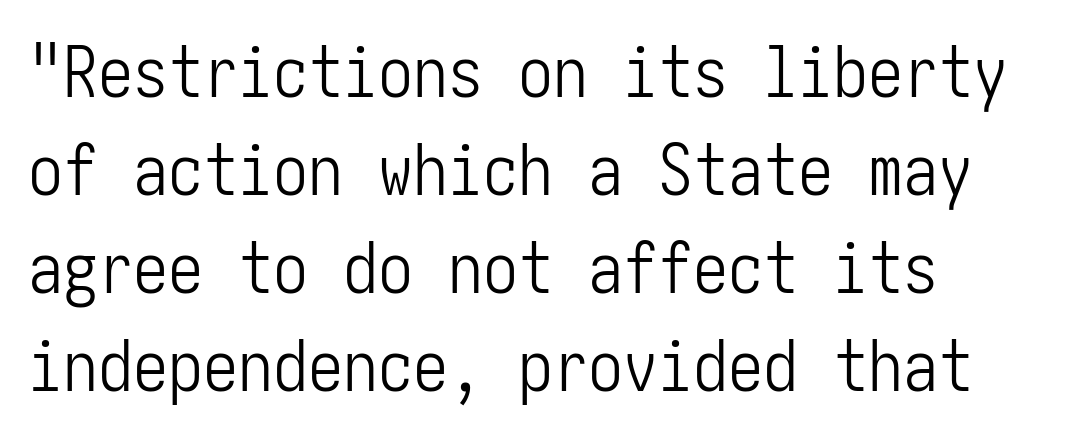
{"serif": "no", "italic": "no", "bold": "no", "weight": "light", "width": "condensed", "stroke_contrast": "low", "x_height": "medium", "underline": "no", "align": "left", "line_spacing": "normal", "line_spacing_ratio": 1.4, "letter_spacing": "normal", "letter_spacing_em": 0.0, "glyph_px": 70}
